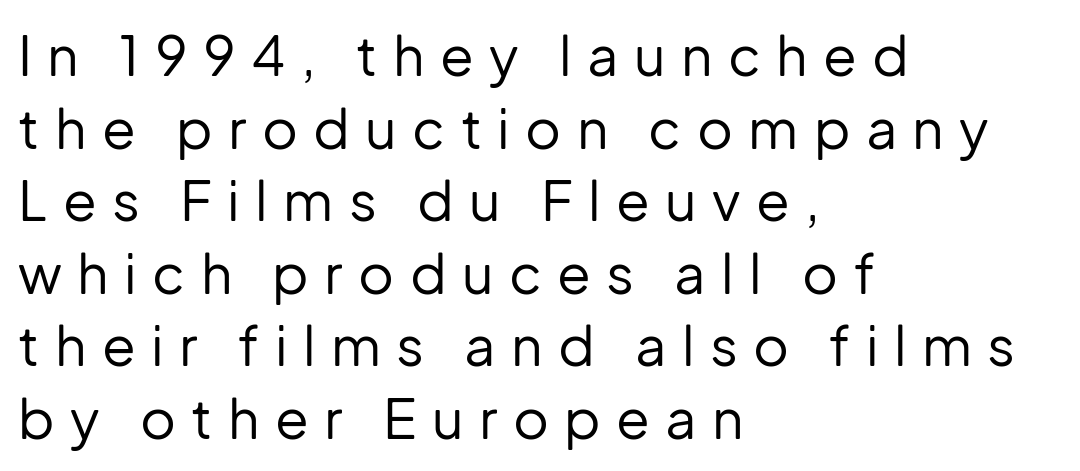
{"serif": "no", "italic": "no", "bold": "no", "weight": "regular", "width": "normal", "stroke_contrast": "low", "x_height": "medium", "monospaced": "no", "underline": "no", "align": "left", "line_spacing": "normal", "line_spacing_ratio": 1.32, "letter_spacing": "wide", "letter_spacing_em": 0.28, "glyph_px": 55}
